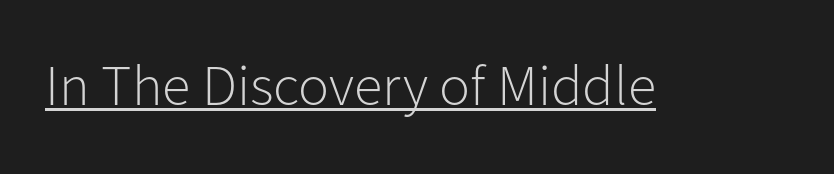
Q: Is the text bold? A: No.
Q: Is the text italic (slanted)? A: No, it is upright.
Q: Is the typeface a serif or a sans-serif typeface? A: Sans-serif.
Q: Is the text underlined? A: Yes.
Q: Is the spacing between letters normal or unusually wide? A: Normal.
Q: Width (condensed, normal, or wide)? A: Normal.
Q: Stroke contrast? A: Low.
Q: x-height? A: Medium.
Q: Monospaced? A: No.
